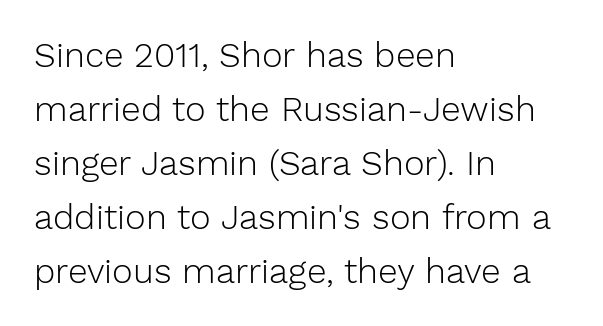
The image shows 35 px light sans-serif type, upright; set left-aligned, normal line spacing (1.54x), normal letter spacing, not underlined; low stroke contrast and a medium x-height.
